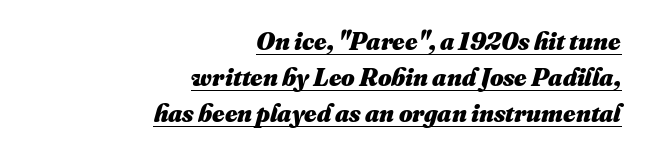
Q: Is the text bold? A: Yes.
Q: Is the text underlined? A: Yes.
Q: How is the paragraph aligned? A: Right-aligned.
Q: Is the spacing between letters normal or unusually wide? A: Normal.
Q: Is the spacing between lines tight, normal or loose? A: Normal.
